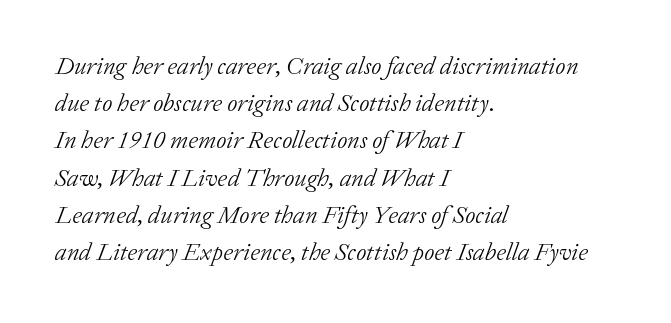
Q: Is the text bold? A: No.
Q: Is the text italic (slanted)? A: Yes, it leans right by about 20 degrees.
Q: Is the text underlined? A: No.
Q: How is the paragraph aligned? A: Left-aligned.
Q: Is the spacing between letters normal or unusually wide? A: Normal.
Q: Is the spacing between lines tight, normal or loose? A: Normal.
